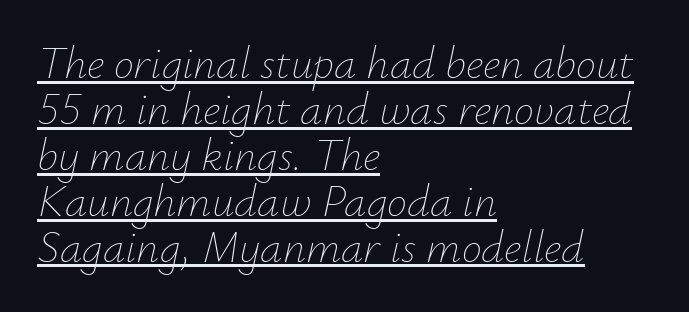
The rag falls on the right side of this text block. You could call the tracking neutral — neither tight nor loose. Stem width sits at or under what a default text font uses. These lines are rendered in a variable-pitch font. Posture: slanted.
